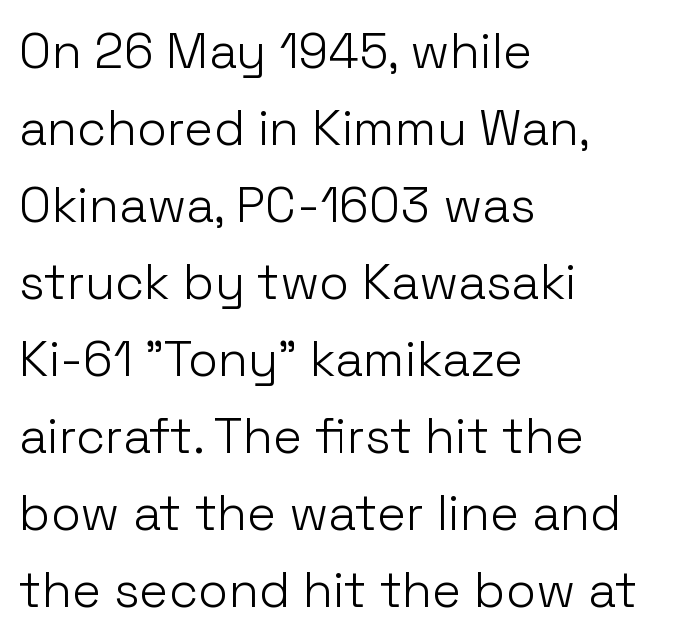
Q: Is the text bold? A: No.
Q: Is the text italic (slanted)? A: No, it is upright.
Q: Is the typeface a serif or a sans-serif typeface? A: Sans-serif.
Q: Is the text underlined? A: No.
Q: How is the paragraph aligned? A: Left-aligned.
Q: Is the spacing between letters normal or unusually wide? A: Normal.
Q: Is the spacing between lines tight, normal or loose? A: Normal.
Q: Width (condensed, normal, or wide)? A: Normal.
Q: Stroke contrast? A: Low.
Q: x-height? A: Medium.
Q: Monospaced? A: No.
